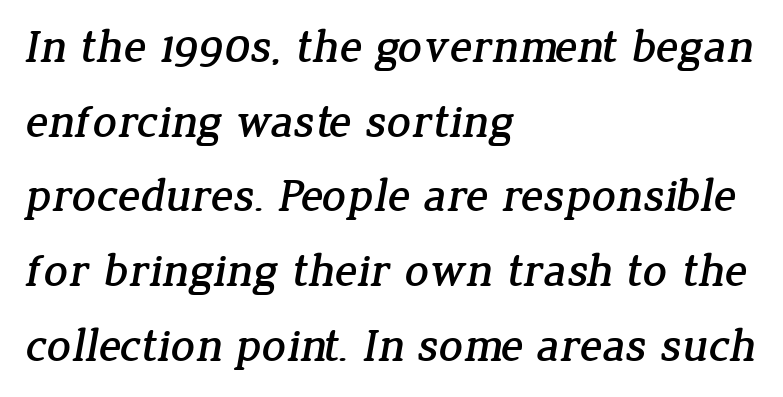
This sample uses a serif face. The gap between lines stays unmarked. A classic flush-left, rag-right setting is used for this passage. Regular leading. Look at the tracking — it's just the regular setting, nothing added.
